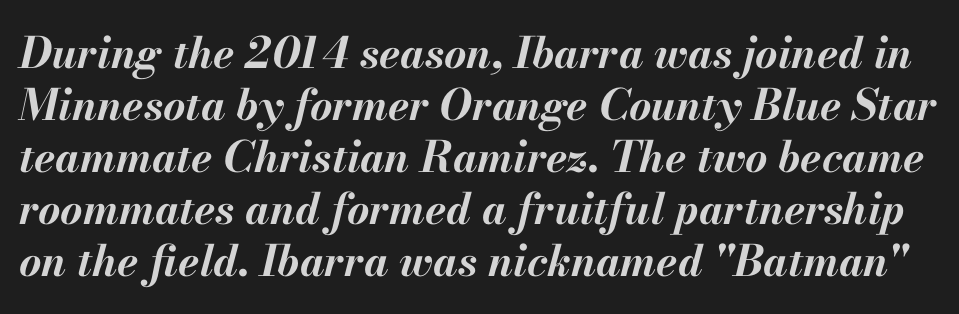
Style check: oblique. The space beneath each line is pristine and unruled. Emphasis by weight is at full strength: bold. Spacing between characters is what you'd get straight out of the box. A typesetter would call this proportional, since set widths differ per character.
